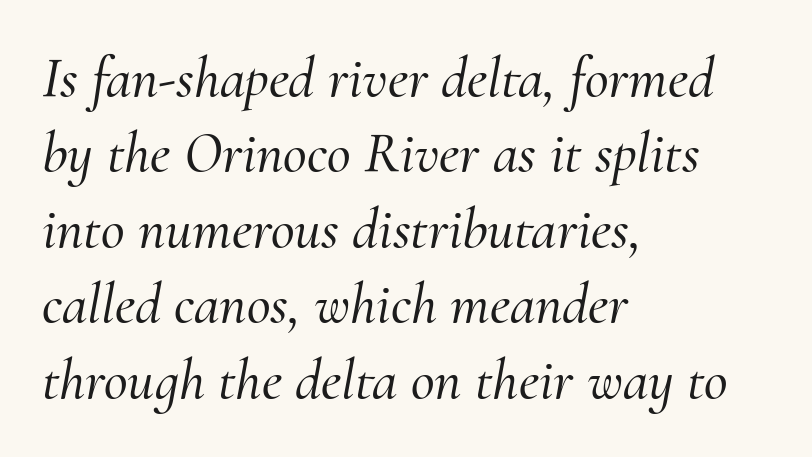
Each new line begins a customary step beneath the previous one. The passage shown leans; its letterforms are oblique. Do the characters align in a grid? No, the font is proportional. Compared with a centered layout, this one pins lines to the left instead. Observe the serifs anchoring each vertical stroke in this sample.
